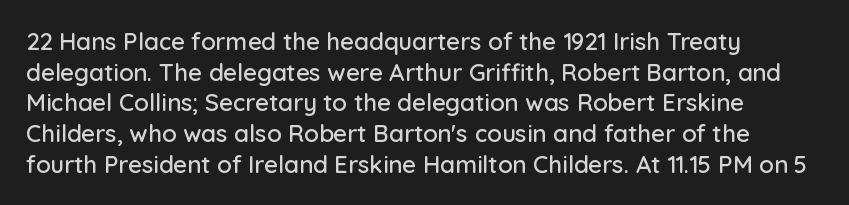
{"italic": "no", "underline": "no", "align": "left", "line_spacing": "normal", "line_spacing_ratio": 1.28, "letter_spacing": "normal", "letter_spacing_em": 0.0, "glyph_px": 24}
